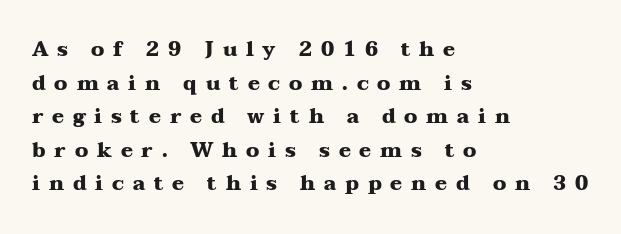
Q: Is the text bold? A: Yes.
Q: Is the text italic (slanted)? A: No, it is upright.
Q: Is the text underlined? A: No.
Q: How is the paragraph aligned? A: Left-aligned.
Q: Is the spacing between letters normal or unusually wide? A: Unusually wide.
Q: Is the spacing between lines tight, normal or loose? A: Normal.
